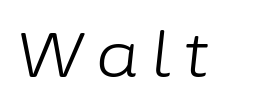
{"italic": "yes", "lean": "right", "slant_degrees": 6, "bold": "no", "weight": "light", "width": "normal", "stroke_contrast": "low", "x_height": "medium", "monospaced": "no", "underline": "no", "letter_spacing": "wide", "letter_spacing_em": 0.2, "glyph_px": 63}
